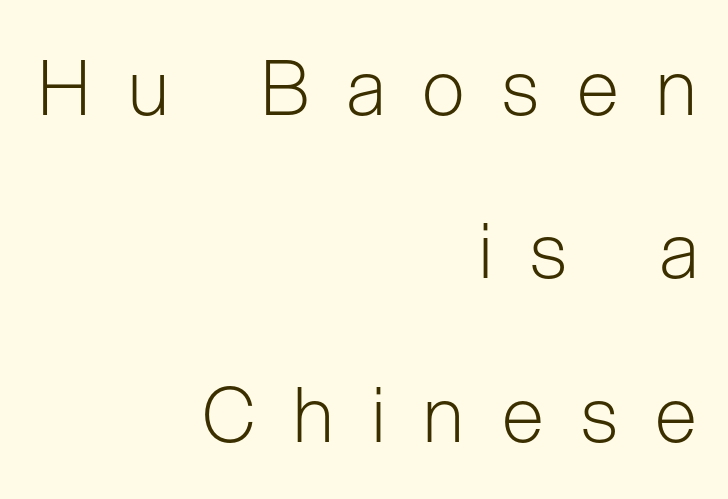
The lines are spread far apart with generous leading. Tracking value appears strongly positive — letters spread wide. The paragraph shown leans on its right margin. Is this a sans? Yes — the strokes have no serifs.
